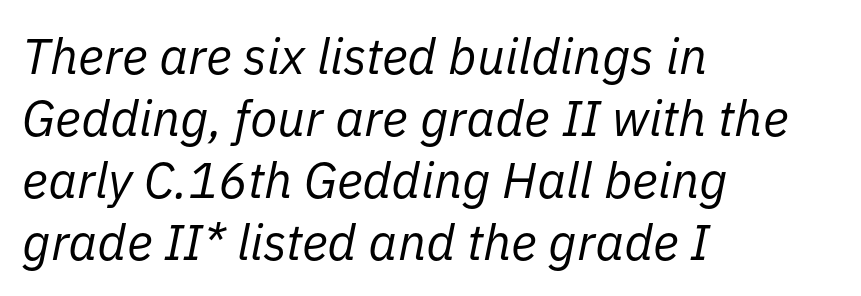
The image shows 50 px regular-weight type, italic (leaning right); set left-aligned, line spacing 1.24x, normal letter spacing, not underlined; low stroke contrast and a medium x-height.
